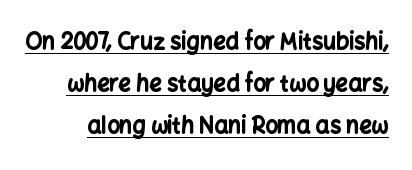
{"italic": "no", "bold": "yes", "underline": "yes", "line_spacing": "loose", "line_spacing_ratio": 1.91, "letter_spacing": "normal", "letter_spacing_em": 0.0, "glyph_px": 22}
